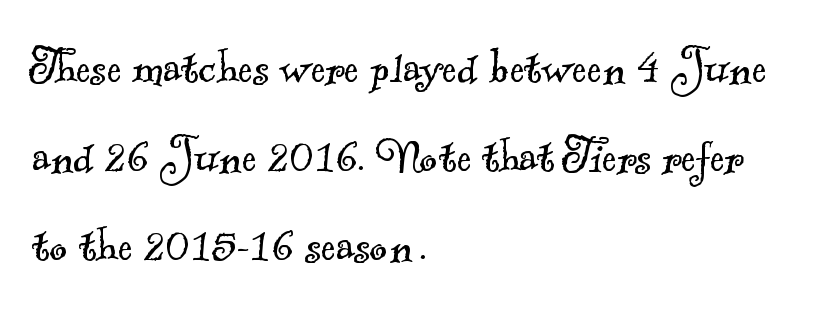
Glyph-to-glyph distance matches everyday printed text. Looks like regular typesetting: each glyph gets only the width it needs. The type family on display is of the serif kind. Each new line begins a customary step beneath the previous one. Reading down the block, your eye returns to a fixed left position each line.
